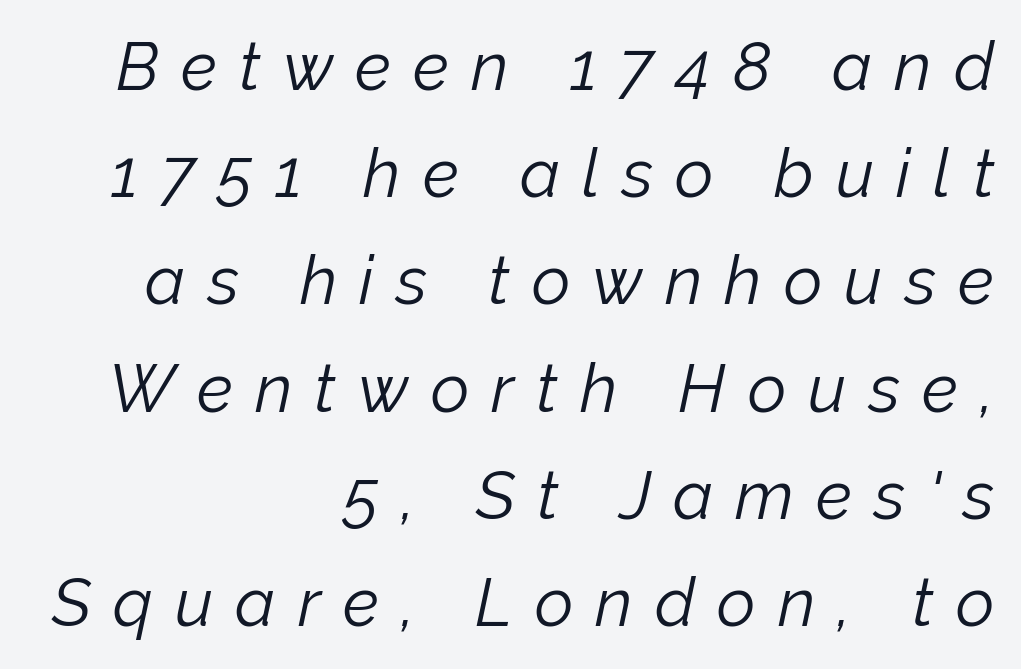
{"italic": "yes", "lean": "right", "slant_degrees": 12, "bold": "no", "weight": "light", "width": "normal", "stroke_contrast": "low", "x_height": "medium", "monospaced": "no", "underline": "no", "align": "right", "line_spacing": "normal", "line_spacing_ratio": 1.6, "letter_spacing": "wide", "letter_spacing_em": 0.33, "glyph_px": 67}
